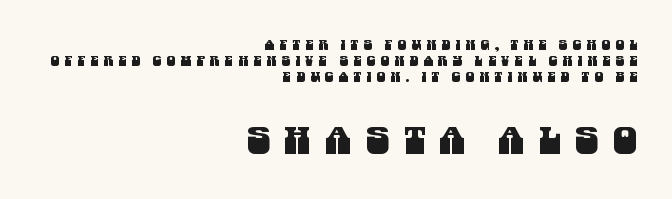
{"serif": "no", "width": "condensed", "stroke_contrast": "medium", "x_height": "large", "monospaced": "no", "underline": "no", "align": "right", "line_spacing": "tight", "line_spacing_ratio": 1.15, "letter_spacing": "wide", "letter_spacing_em": 0.37, "larger_block": "second", "size_ratio": 2.71, "glyph_px": 38}
